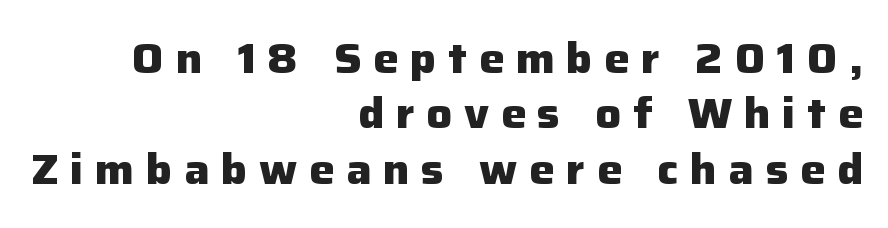
{"serif": "no", "italic": "no", "bold": "yes", "weight": "heavy", "width": "normal", "stroke_contrast": "low", "x_height": "medium", "monospaced": "no", "underline": "no", "align": "right", "line_spacing": "normal", "line_spacing_ratio": 1.32, "letter_spacing": "wide", "letter_spacing_em": 0.28, "glyph_px": 42}
